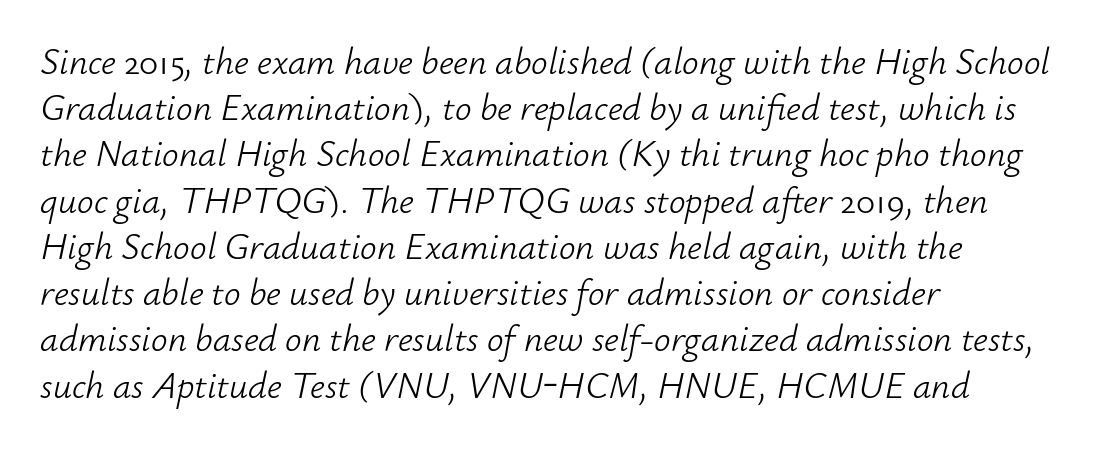
Unmarked baselines from the first word to the last. Italic: yes, the glyphs are oblique. Standard letterfit; no display-style spreading of the glyphs. Note the varied advance widths — an 'i' is clearly narrower than an 'm'. Weight: regular or lighter.
